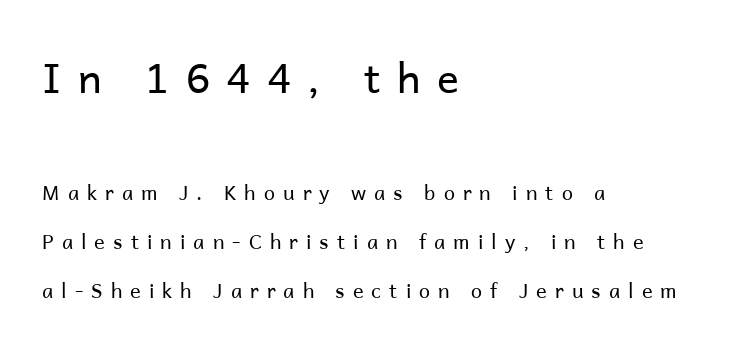
{"serif": "no", "italic": "no", "bold": "no", "weight": "regular", "width": "normal", "stroke_contrast": "low", "x_height": "medium", "monospaced": "no", "underline": "no", "align": "left", "line_spacing": "loose", "line_spacing_ratio": 2.45, "letter_spacing": "wide", "letter_spacing_em": 0.4, "larger_block": "first", "size_ratio": 2.05, "glyph_px": 41}
